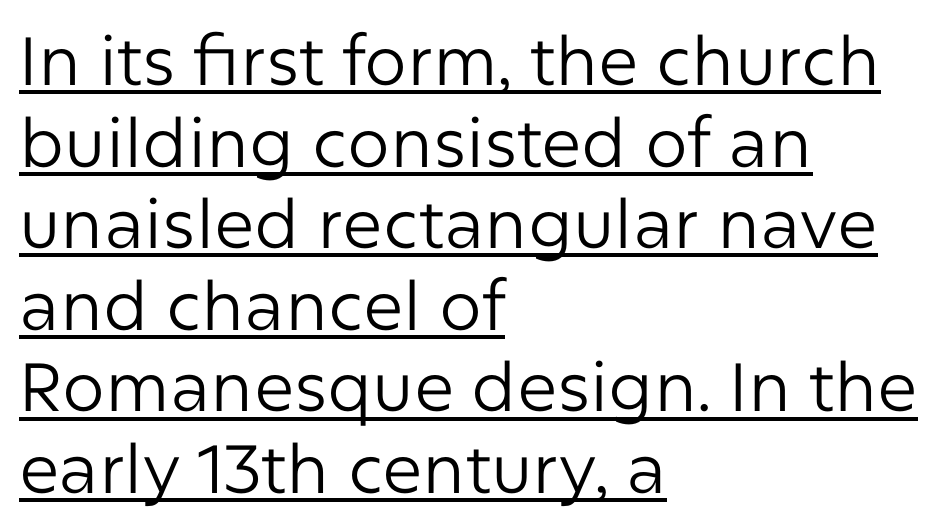
{"serif": "no", "italic": "no", "bold": "no", "weight": "regular", "width": "normal", "stroke_contrast": "low", "x_height": "medium", "monospaced": "no", "underline": "yes", "align": "left", "line_spacing_ratio": 1.2, "letter_spacing": "normal", "letter_spacing_em": 0.0, "glyph_px": 68}
